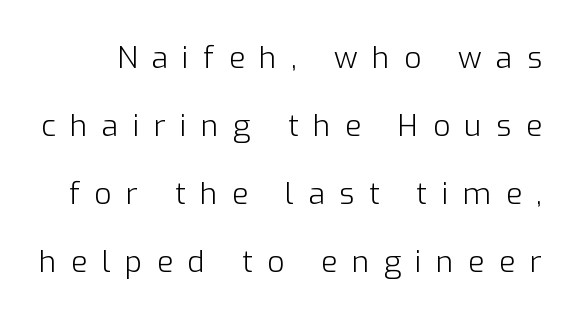
The image shows 30 px light sans-serif type, upright; set loose line spacing (2.27x), unusually wide letter spacing (+0.48 em), not underlined; low stroke contrast and a medium x-height.
